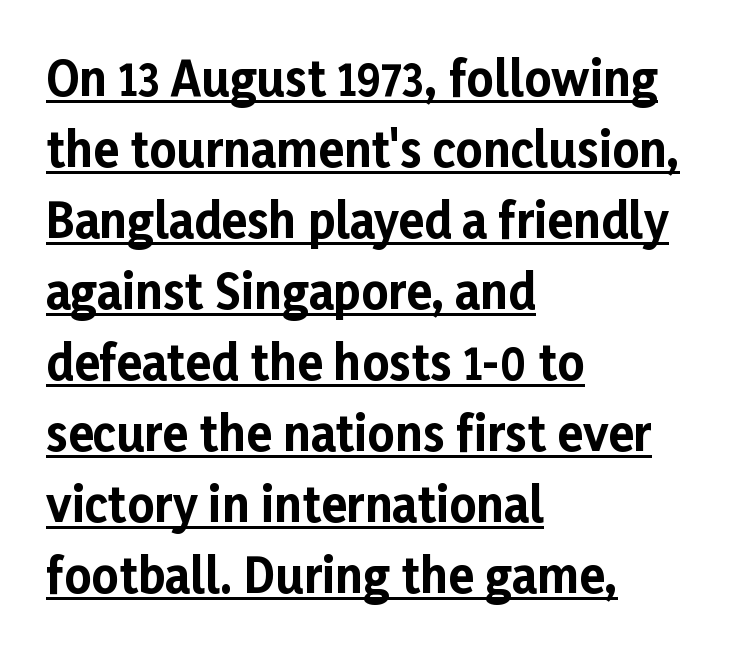
The image shows 47 px bold sans-serif type, upright; set left-aligned, normal line spacing (1.51x), normal letter spacing, underlined; low stroke contrast and a medium x-height.
